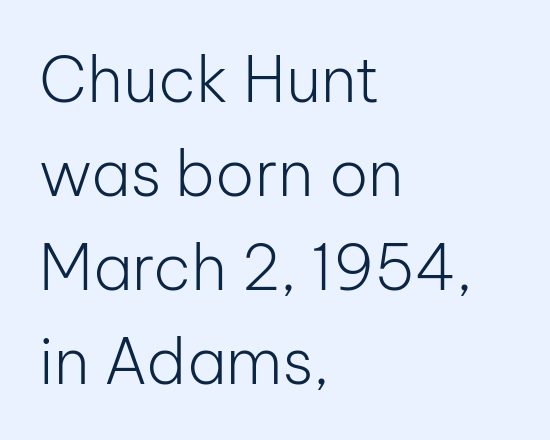
Underline: absent. Classification — sans serif. Letters have the restrained weight of plain body copy at most. Standard letterfit; no display-style spreading of the glyphs.
